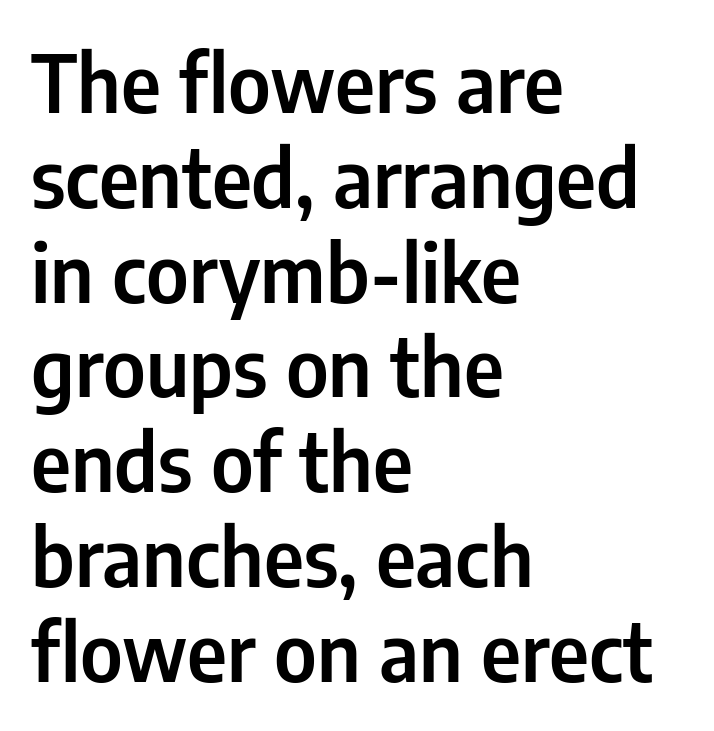
The image shows 79 px condensed sans-serif type, upright; set left-aligned, line spacing 1.2x, normal letter spacing, not underlined; low stroke contrast and a medium x-height.
